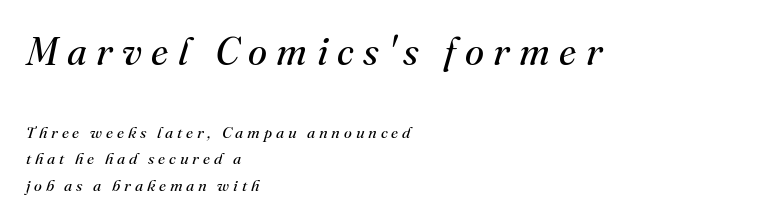
The ragged edge is on the right, which tells us the setting is flush left. Does extra space separate the letters? Yes, quite a lot of it. The earlier block is typeset at a bigger size than the later block. The rendering uses natural spacing where letterforms have individual widths.
